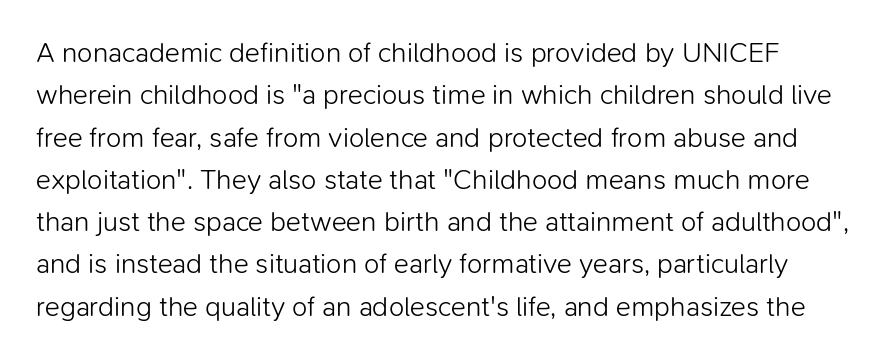
Q: Is the text bold? A: No.
Q: Is the text italic (slanted)? A: No, it is upright.
Q: Is the typeface a serif or a sans-serif typeface? A: Sans-serif.
Q: Is the text underlined? A: No.
Q: Is the spacing between letters normal or unusually wide? A: Normal.
Q: Is the spacing between lines tight, normal or loose? A: Normal.
Q: Width (condensed, normal, or wide)? A: Normal.
Q: Stroke contrast? A: Low.
Q: x-height? A: Medium.
Q: Monospaced? A: No.
